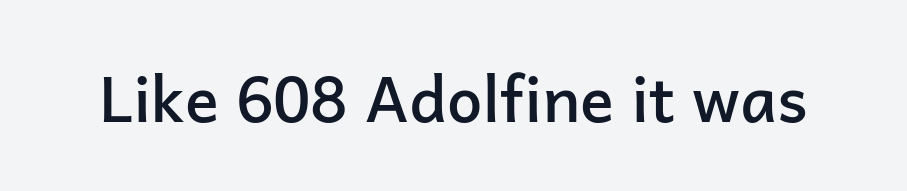
Q: Is the text bold? A: Semi-bold.
Q: Is the text italic (slanted)? A: No, it is upright.
Q: Is the typeface a serif or a sans-serif typeface? A: Sans-serif.
Q: Is the text underlined? A: No.
Q: Is the spacing between letters normal or unusually wide? A: Normal.
Q: Width (condensed, normal, or wide)? A: Normal.
Q: Stroke contrast? A: Low.
Q: x-height? A: Medium.
Q: Monospaced? A: No.
